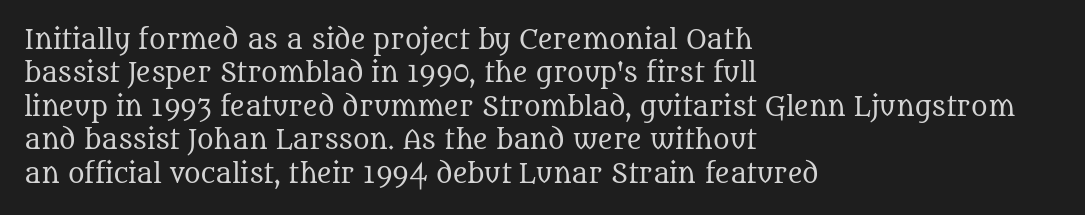
The image shows 25 px text type, upright; set left-aligned, normal line spacing (1.34x), normal letter spacing, not underlined.
